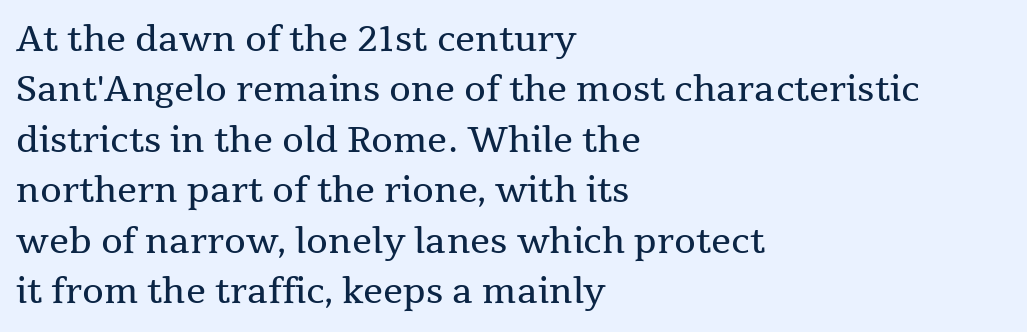
Q: Is the text bold? A: No.
Q: Is the text italic (slanted)? A: No, it is upright.
Q: Is the typeface a serif or a sans-serif typeface? A: Serif.
Q: Is the text underlined? A: No.
Q: How is the paragraph aligned? A: Left-aligned.
Q: Is the spacing between letters normal or unusually wide? A: Normal.
Q: Is the spacing between lines tight, normal or loose? A: Normal.
Q: Width (condensed, normal, or wide)? A: Normal.
Q: Stroke contrast? A: Medium.
Q: x-height? A: Medium.
Q: Monospaced? A: No.
